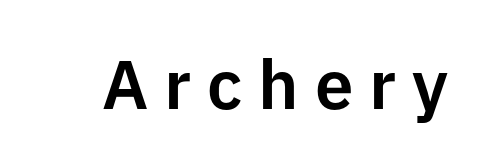
Spacing between characters has been opened up far beyond the box default. Descenders hang freely into open space. The passage shown is typeset with a sans-serif family. Italic: no, the glyphs are upright roman. Varying glyph widths throughout — classic text-font behaviour.
